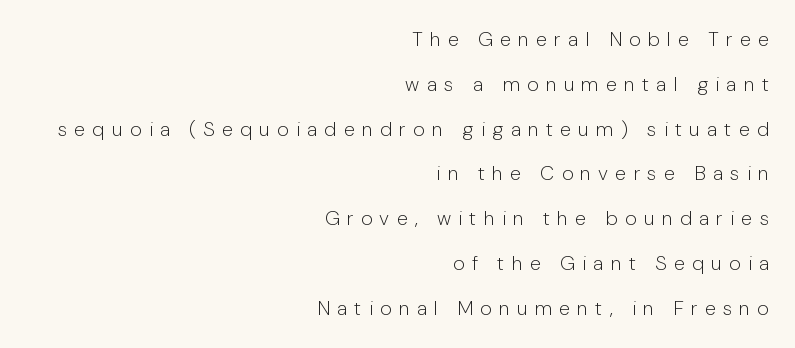
Q: Is the text bold? A: No.
Q: Is the text italic (slanted)? A: No, it is upright.
Q: Is the text underlined? A: No.
Q: How is the paragraph aligned? A: Right-aligned.
Q: Is the spacing between letters normal or unusually wide? A: Unusually wide.
Q: Is the spacing between lines tight, normal or loose? A: Loose.
